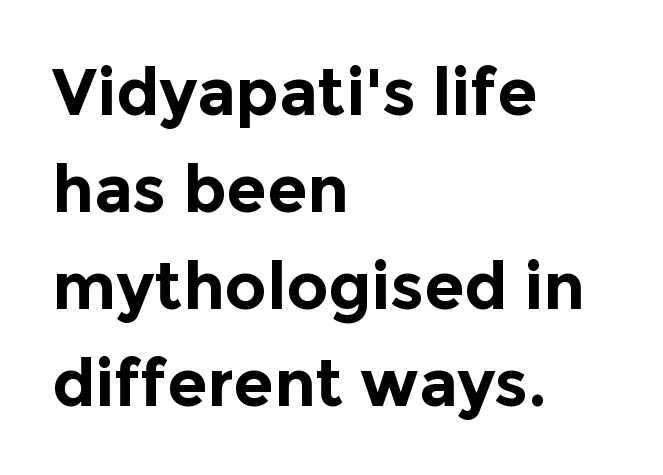
These lines are rendered in a variable-pitch font. These lines were composed using upright roman letters. The characters display no serif detailing; their extremities are plain. The strokes are fattened all the way to bold.
